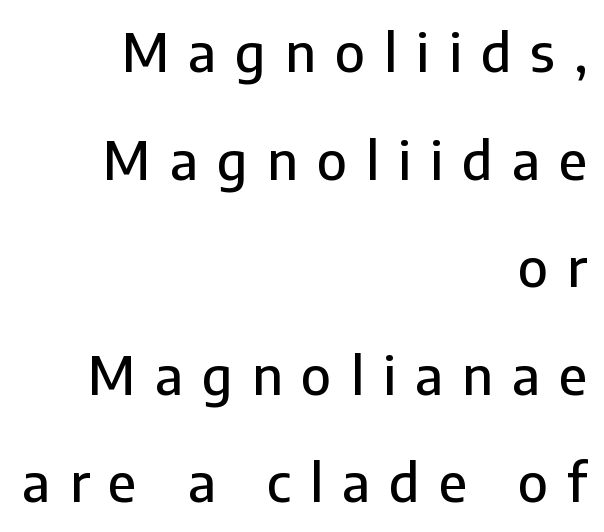
This sample trades compactness for vertical openness between lines. Grotesque or geometric, the face here clearly has no serifs. A flush-right, rag-left setting is used for this passage. The passage shown is typed in a proportional face where columns would drift.
